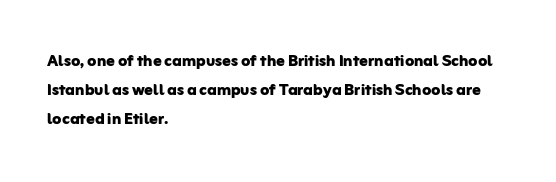
Q: Is the text bold? A: Yes.
Q: Is the text italic (slanted)? A: No, it is upright.
Q: Is the text underlined? A: No.
Q: How is the paragraph aligned? A: Left-aligned.
Q: Is the spacing between letters normal or unusually wide? A: Normal.
Q: Is the spacing between lines tight, normal or loose? A: Normal.
